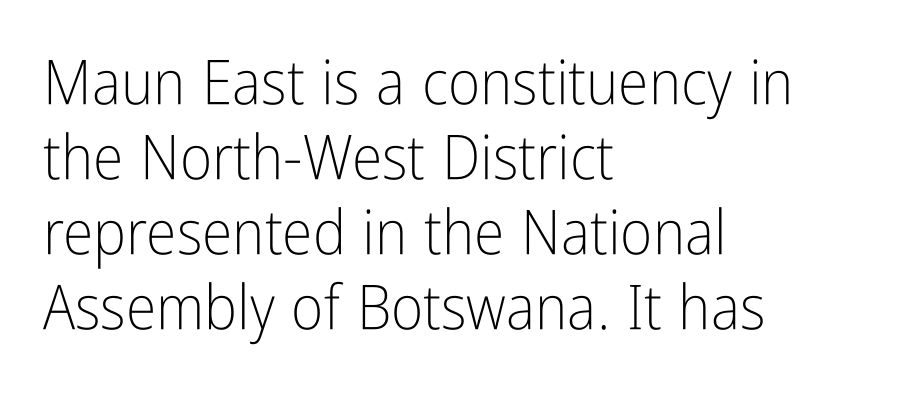
Q: Is the text bold? A: No.
Q: Is the text italic (slanted)? A: No, it is upright.
Q: Is the typeface a serif or a sans-serif typeface? A: Sans-serif.
Q: Is the text underlined? A: No.
Q: How is the paragraph aligned? A: Left-aligned.
Q: Is the spacing between letters normal or unusually wide? A: Normal.
Q: Width (condensed, normal, or wide)? A: Condensed.
Q: Stroke contrast? A: Low.
Q: x-height? A: Medium.
Q: Monospaced? A: No.
